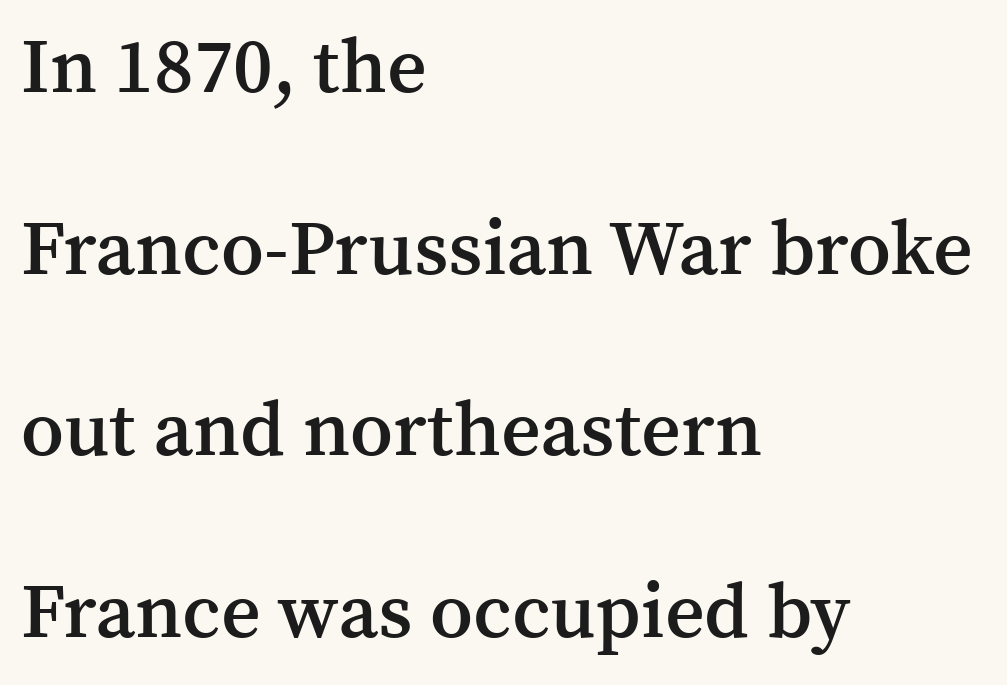
Widely set lines give the paragraph a tall, airy silhouette. Posture: straight, roman, zero tilt. The space beneath each line is pristine and unruled. These lines keep a tight, regular rhythm from letter to letter. Character widths vary here, with narrow letters taking less room than wide ones.
